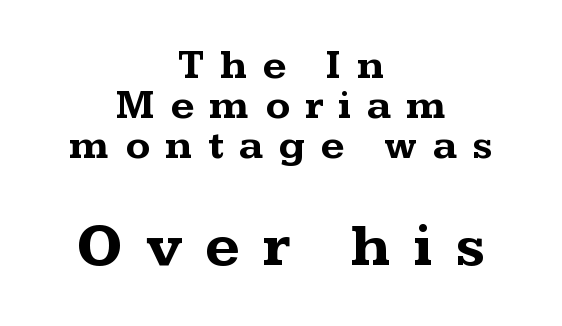
Q: Is the text bold? A: Yes.
Q: Is the text italic (slanted)? A: No, it is upright.
Q: Is the typeface a serif or a sans-serif typeface? A: Serif.
Q: Is the text underlined? A: No.
Q: How is the paragraph aligned? A: Centered.
Q: Is the spacing between letters normal or unusually wide? A: Unusually wide.
Q: Is the spacing between lines tight, normal or loose? A: Tight.
Q: Which block of text is set in a larger size, the first (top) or the second (bottom)? A: The second (bottom) one.
Q: Width (condensed, normal, or wide)? A: Wide.
Q: Stroke contrast? A: Medium.
Q: x-height? A: Medium.
Q: Monospaced? A: No.
